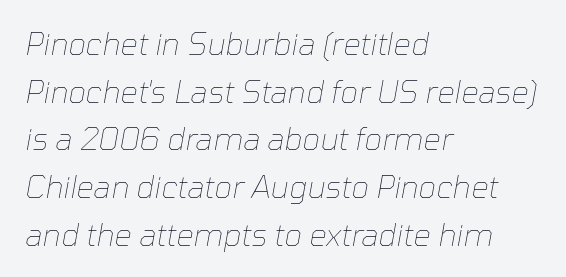
Q: Is the text bold? A: No.
Q: Is the text italic (slanted)? A: Yes, it leans right by about 10 degrees.
Q: Is the text underlined? A: No.
Q: How is the paragraph aligned? A: Left-aligned.
Q: Is the spacing between letters normal or unusually wide? A: Normal.
Q: Is the spacing between lines tight, normal or loose? A: Normal.
Q: Width (condensed, normal, or wide)? A: Normal.
Q: Stroke contrast? A: Low.
Q: x-height? A: Medium.
Q: Monospaced? A: No.
